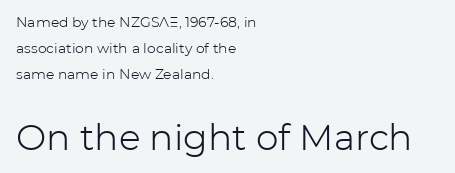
A student would notice the bottom passage is typeset larger than what precedes it. The tracking reads as untouched default to a designer's eye. The rendering anchors every line to the left-hand side. Bare-footed words on every line. This rendering employs a face without finishing strokes, i.e., a sans-serif.
